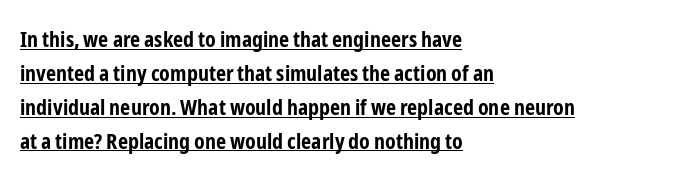
Q: Is the text bold? A: Yes.
Q: Is the text italic (slanted)? A: No, it is upright.
Q: Is the text underlined? A: Yes.
Q: How is the paragraph aligned? A: Left-aligned.
Q: Is the spacing between letters normal or unusually wide? A: Normal.
Q: Is the spacing between lines tight, normal or loose? A: Normal.
